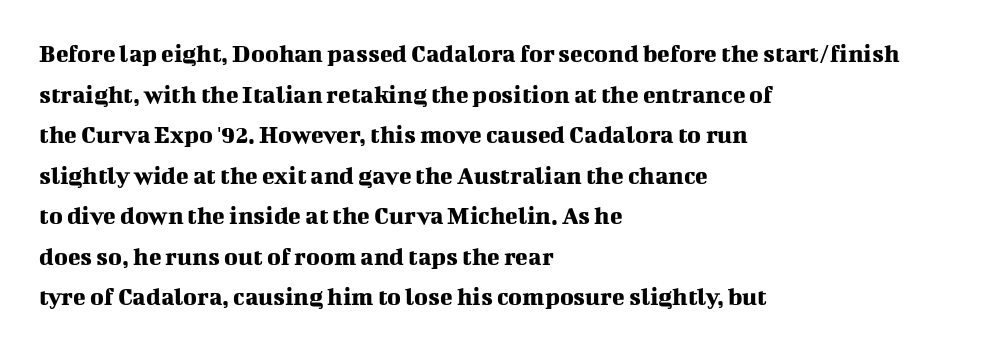
Q: Is the text italic (slanted)? A: No, it is upright.
Q: Is the text underlined? A: No.
Q: How is the paragraph aligned? A: Left-aligned.
Q: Is the spacing between letters normal or unusually wide? A: Normal.
Q: Is the spacing between lines tight, normal or loose? A: Normal.
